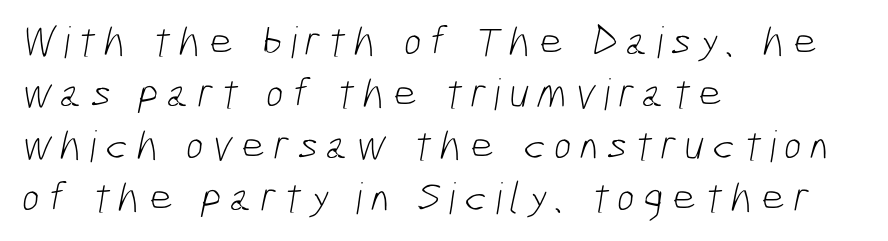
Q: Is the text bold? A: No.
Q: Is the typeface a serif or a sans-serif typeface? A: Sans-serif.
Q: Is the text underlined? A: No.
Q: How is the paragraph aligned? A: Left-aligned.
Q: Width (condensed, normal, or wide)? A: Condensed.
Q: Stroke contrast? A: Low.
Q: x-height? A: Medium.
Q: Monospaced? A: No.
